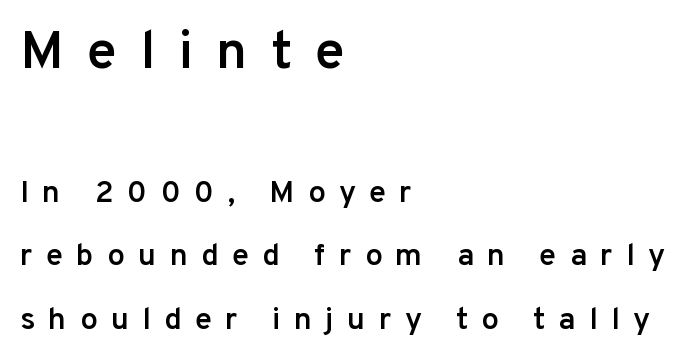
The image shows 54 px semibold sans-serif type, upright; set left-aligned, loose line spacing (2.05x), unusually wide letter spacing (+0.43 em), not underlined; the first (top) block is 1.74x larger; low stroke contrast and a medium x-height.
